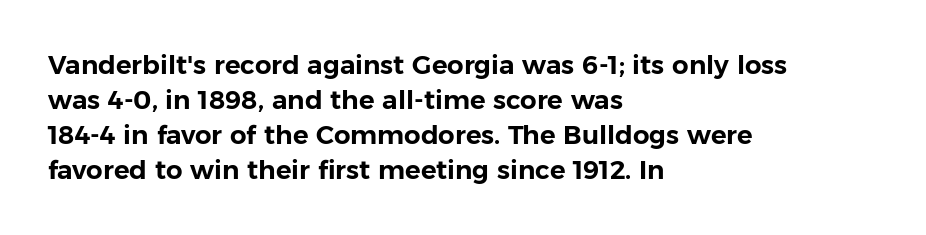
Q: Is the text italic (slanted)? A: No, it is upright.
Q: Is the text underlined? A: No.
Q: How is the paragraph aligned? A: Left-aligned.
Q: Is the spacing between letters normal or unusually wide? A: Normal.
Q: Is the spacing between lines tight, normal or loose? A: Normal.
